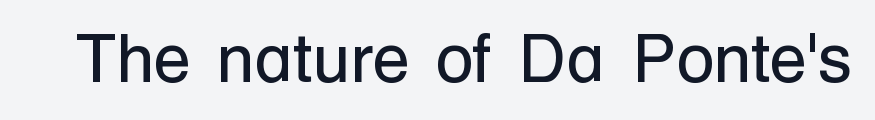
Nothing heavy about these letters — not bold at all. The rendering uses natural spacing where letterforms have individual widths. The characters display no serif detailing; their extremities are plain. There is no visible air inserted between adjacent glyphs. Clear beneath every line of the passage.
